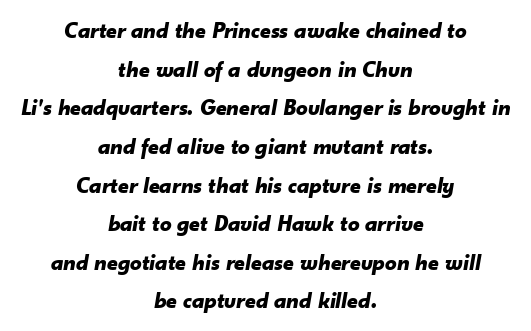
The image shows 23 px bold type, italic (leaning right); set centered, normal line spacing (1.68x), normal letter spacing, not underlined.
